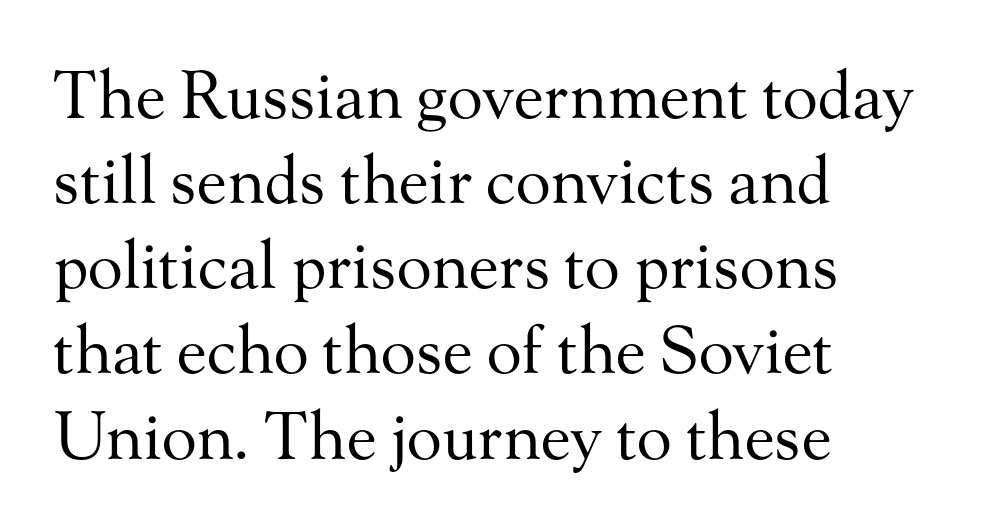
{"serif": "yes", "italic": "no", "bold": "no", "weight": "regular", "width": "normal", "stroke_contrast": "medium", "x_height": "small", "monospaced": "no", "underline": "no", "align": "left", "line_spacing": "normal", "line_spacing_ratio": 1.31, "letter_spacing": "normal", "letter_spacing_em": 0.0, "glyph_px": 65}
